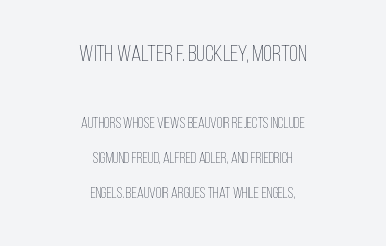
This is the regular roman posture of the typeface. Words float on clear page, feet unadorned. The initial chunk of copy outweighs the following chunk in type size. Tracking value appears to be zero — textbook default spacing. What's the leading like? Stretched, with rows far apart. Neither beginnings nor endings align; midpoints do.
